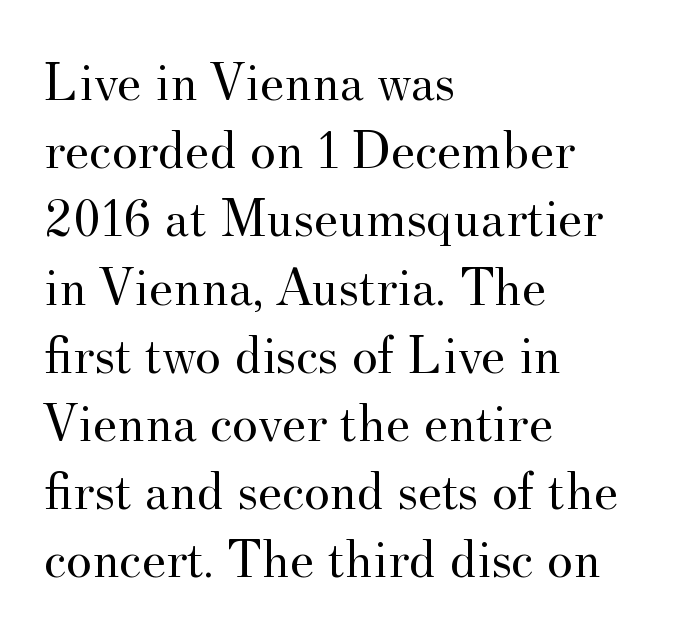
The image shows 55 px regular-weight serif type, upright; set left-aligned, line spacing 1.24x, normal letter spacing, not underlined; medium stroke contrast and a small x-height.
